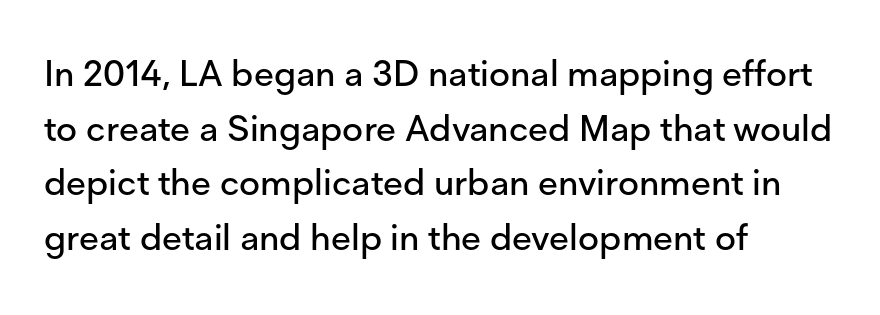
The image shows 36 px sans-serif type, upright; set left-aligned, normal line spacing (1.52x), normal letter spacing, not underlined; low stroke contrast and a medium x-height.
